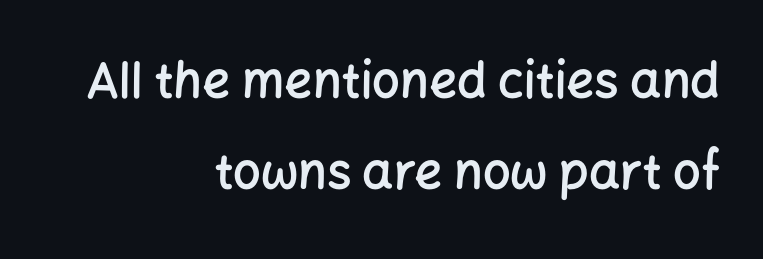
Q: Is the text bold? A: Semi-bold.
Q: Is the text italic (slanted)? A: No, it is upright.
Q: Is the typeface a serif or a sans-serif typeface? A: Sans-serif.
Q: Is the text underlined? A: No.
Q: How is the paragraph aligned? A: Right-aligned.
Q: Is the spacing between letters normal or unusually wide? A: Normal.
Q: Width (condensed, normal, or wide)? A: Normal.
Q: Stroke contrast? A: Low.
Q: x-height? A: Medium.
Q: Monospaced? A: No.
